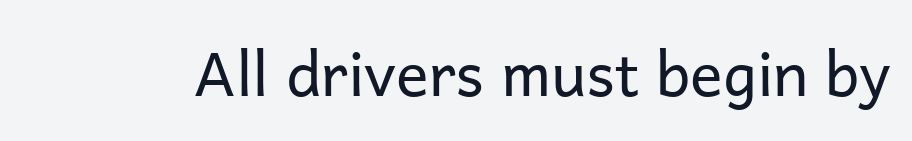
{"serif": "no", "italic": "no", "bold": "no", "weight": "regular", "width": "normal", "stroke_contrast": "low", "x_height": "medium", "monospaced": "no", "underline": "no", "letter_spacing": "normal", "letter_spacing_em": 0.0, "glyph_px": 61}
